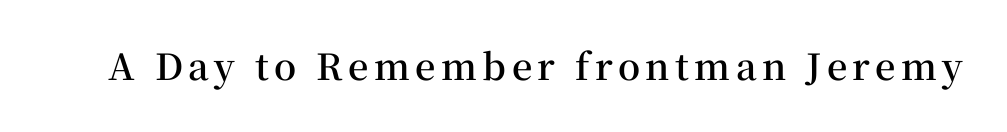
The image shows 36 px semibold serif type, upright; set not underlined; medium stroke contrast and a medium x-height.
